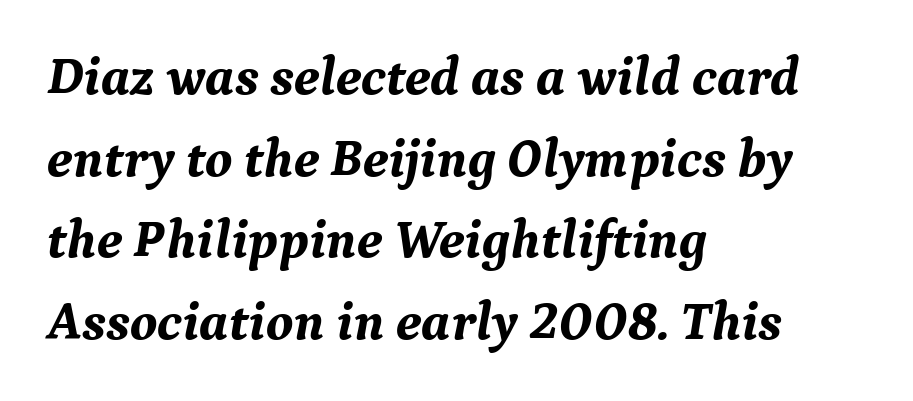
{"serif": "yes", "italic": "yes", "lean": "right", "slant_degrees": 9, "bold": "yes", "weight": "bold", "width": "normal", "stroke_contrast": "medium", "x_height": "medium", "monospaced": "no", "underline": "no", "align": "left", "line_spacing": "normal", "line_spacing_ratio": 1.51, "letter_spacing": "normal", "letter_spacing_em": 0.0, "glyph_px": 54}
